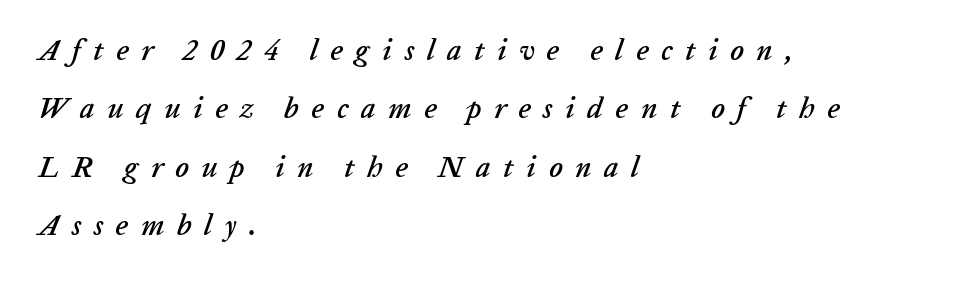
{"italic": "yes", "lean": "right", "slant_degrees": 20, "width": "normal", "stroke_contrast": "low", "x_height": "medium", "monospaced": "no", "underline": "no", "align": "left", "line_spacing": "loose", "line_spacing_ratio": 2.01, "letter_spacing": "wide", "letter_spacing_em": 0.43, "glyph_px": 29}
